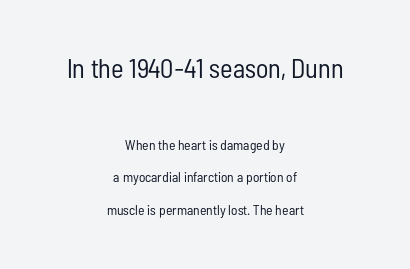
Tall strokes in this sample are plumb rather than angled. Look at the tracking — it's just the regular setting, nothing added. Casual observation: everything's sitting right in the middle. Size contrast runs from large at the top to small at the bottom.
